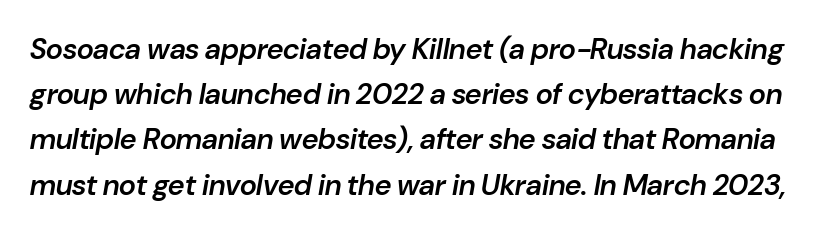
A somewhat darkened texture: the type is semibold rather than bold. The gaps between neighbouring characters are ordinary and unremarkable. In terms of posture, this sample is oblique. Underline: absent. The rendering uses a moderate line-height, typical for paragraphs.
